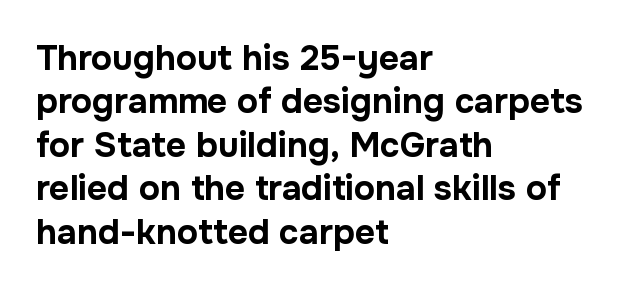
Q: Is the text bold? A: Yes.
Q: Is the text italic (slanted)? A: No, it is upright.
Q: Is the typeface a serif or a sans-serif typeface? A: Sans-serif.
Q: Is the text underlined? A: No.
Q: How is the paragraph aligned? A: Left-aligned.
Q: Is the spacing between letters normal or unusually wide? A: Normal.
Q: Width (condensed, normal, or wide)? A: Normal.
Q: Stroke contrast? A: Low.
Q: x-height? A: Medium.
Q: Monospaced? A: No.
